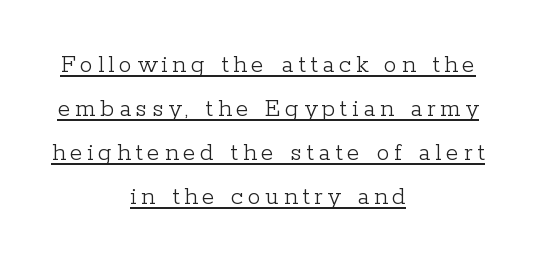
Q: Is the text bold? A: No.
Q: Is the text italic (slanted)? A: No, it is upright.
Q: Is the text underlined? A: Yes.
Q: How is the paragraph aligned? A: Centered.
Q: Is the spacing between lines tight, normal or loose? A: Normal.
